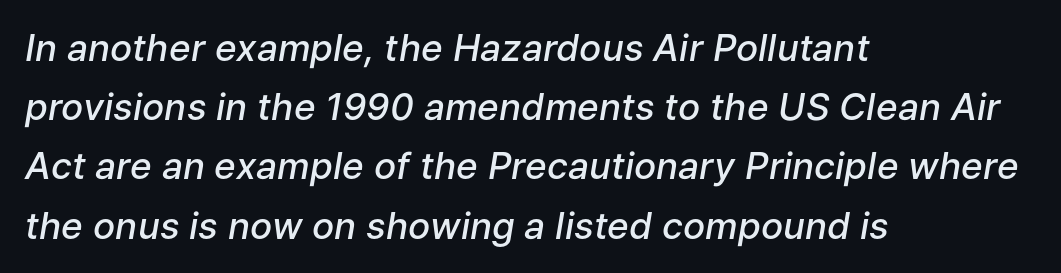
{"italic": "yes", "lean": "right", "slant_degrees": 9, "bold": "semi", "weight": "semibold", "width": "normal", "stroke_contrast": "low", "x_height": "medium", "monospaced": "no", "underline": "no", "align": "left", "line_spacing": "normal", "line_spacing_ratio": 1.6, "letter_spacing": "normal", "letter_spacing_em": 0.0, "glyph_px": 37}
